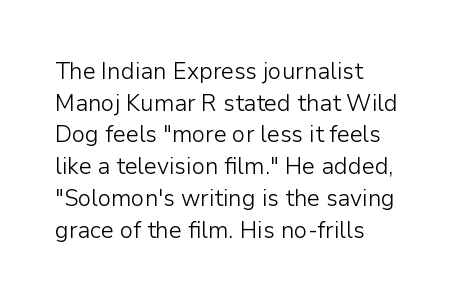
A roman cut, with each character standing at attention. Line spacing here is normal. The text block is weighted toward the left margin, trailing off unevenly rightward. Lines of text with bare space underneath. Nothing unusual about the tracking: characters are spaced as the font intends. A quiet, ordinary-to-light weight characterises the typeface.
